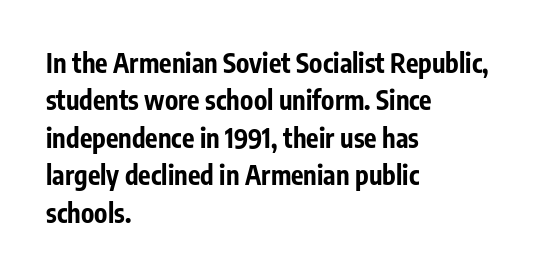
When letters stand straight like this, we call the style roman or upright. A clean baseline with only descenders dipping below it. Horizontally, the lines are justified to the leading edge only. Is there much room between lines? A standard amount, neither cramped nor airy.
